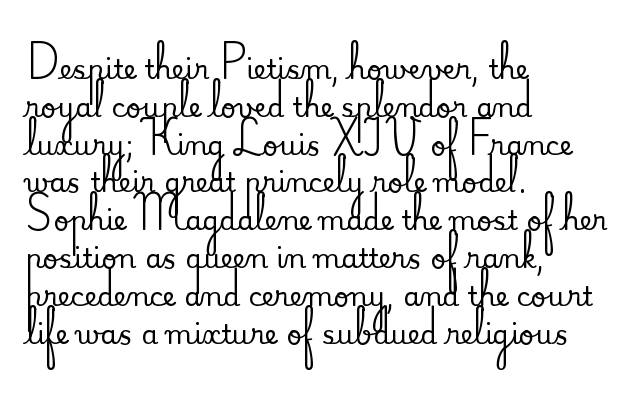
The ragged edge is on the right, which tells us the setting is flush left. Underline: absent. Does the leading feel generous? No, just average. The type is set solid horizontally, with unmodified tracking.
